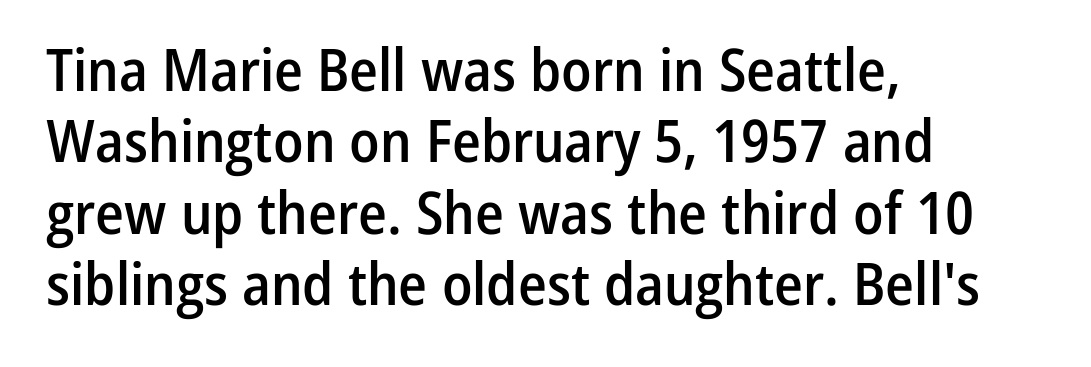
You could call the tracking neutral — neither tight nor loose. On the weight axis this lands at semibold, roughly 600. Bare-footed words on every line. Italic: no, the glyphs are upright roman. A typesetter would label this face a sans.
